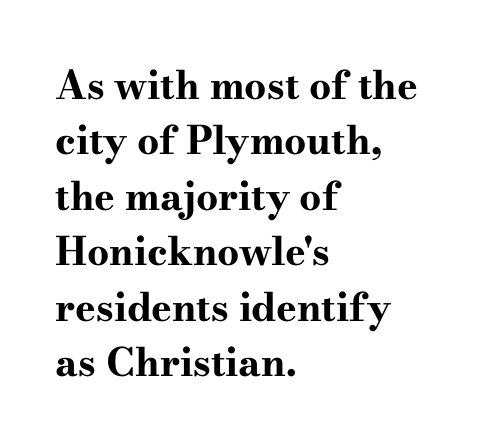
The letters stand straight up with perfectly vertical stems. The characters display serif detailing at their extremities. Set as a true bold cut, around the 700 mark. The letters sit at their default tracking, neither squeezed nor spread. The foot of each line stays bare and open.
